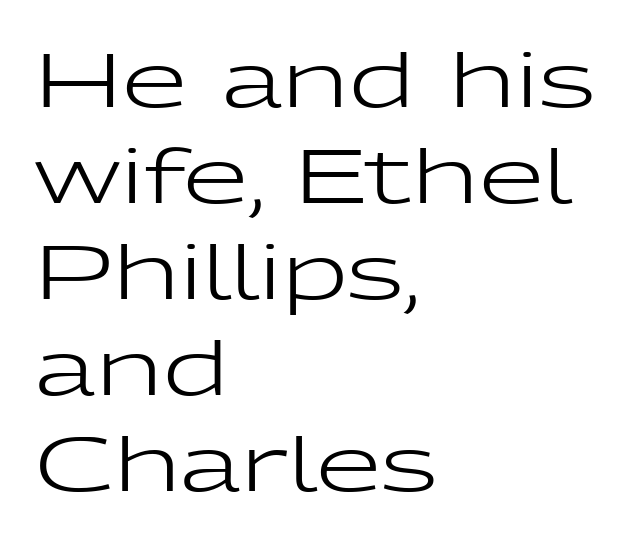
Stems here are at most as thick as an everyday book face. No word sits above an underline. The glyphs in this specimen are sans serif. Looks like regular typesetting: each glyph gets only the width it needs. If you measured baseline to baseline, you'd find a middling distance.
